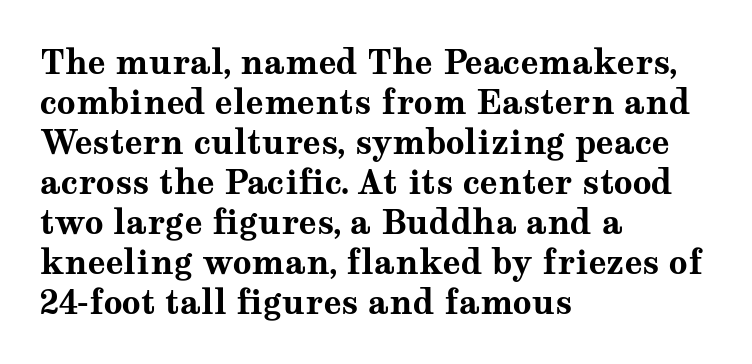
{"serif": "yes", "italic": "no", "bold": "yes", "weight": "bold", "width": "wide", "stroke_contrast": "medium", "x_height": "medium", "monospaced": "no", "underline": "no", "align": "left", "line_spacing_ratio": 1.21, "letter_spacing": "normal", "letter_spacing_em": 0.0, "glyph_px": 33}
